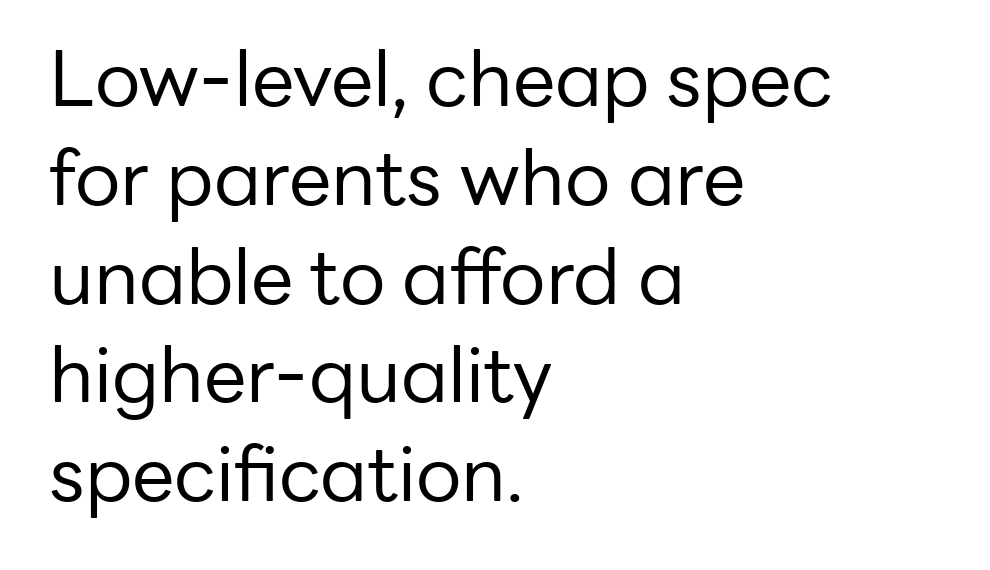
The image shows 76 px regular-weight sans-serif type, upright; set left-aligned, normal line spacing (1.3x), normal letter spacing, not underlined; low stroke contrast and a medium x-height.
